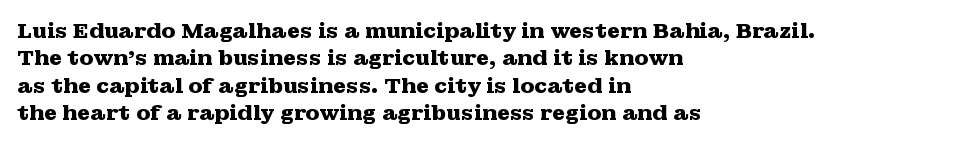
Q: Is the text bold? A: Yes.
Q: Is the text italic (slanted)? A: No, it is upright.
Q: Is the text underlined? A: No.
Q: How is the paragraph aligned? A: Left-aligned.
Q: Is the spacing between letters normal or unusually wide? A: Normal.
Q: Is the spacing between lines tight, normal or loose? A: Normal.
